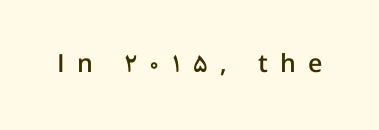
Bare-footed words on every line. Nope, not italic — everything's standing straight. A fair bit of extra ink — the face is semibold, not bold. Display-style spreading of the glyphs; the letterfit is very open.
